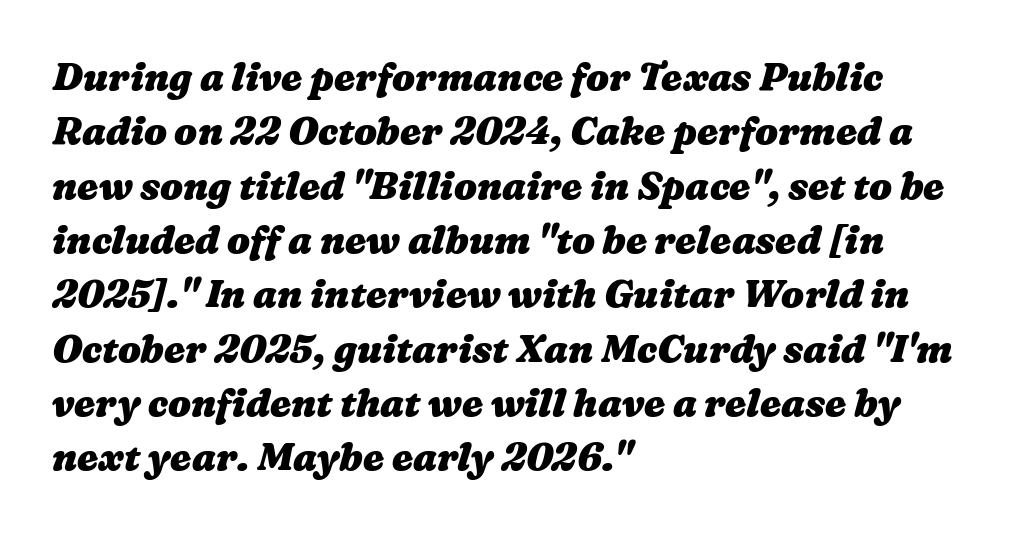
{"bold": "yes", "weight": "heavy", "width": "wide", "stroke_contrast": "medium", "x_height": "medium", "monospaced": "no", "underline": "no", "align": "left", "line_spacing": "normal", "line_spacing_ratio": 1.43, "letter_spacing": "normal", "letter_spacing_em": 0.0, "glyph_px": 38}
